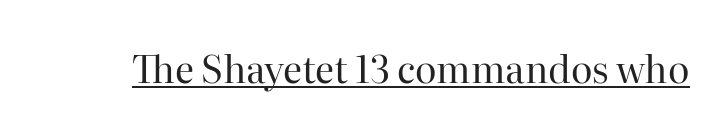
Stems here are at most as thick as an everyday book face. These lines are composed in type with serifs. You can tell it's not italic because the verticals are truly vertical. Letter spacing: default. Like a heading marked for emphasis, these lines bear an underscore. Note the varied advance widths — an 'i' is clearly narrower than an 'm'.
